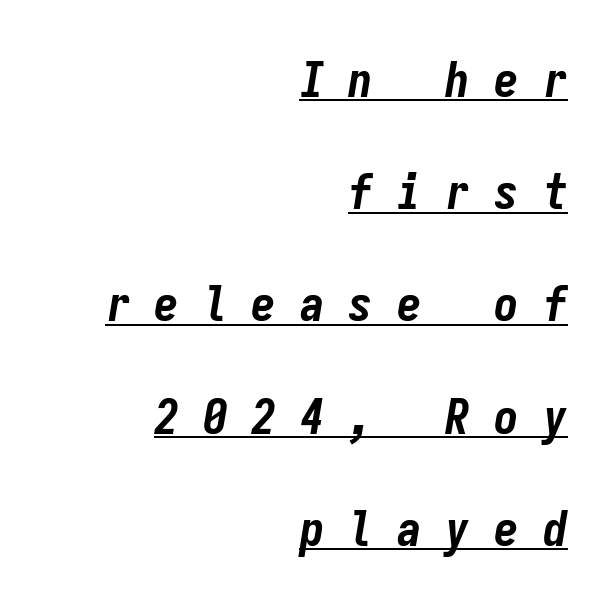
The image shows 49 px bold, condensed type, italic (leaning right), monospaced; set right-aligned, loose line spacing (2.29x), unusually wide letter spacing (+0.49 em), underlined; low stroke contrast and a medium x-height.
